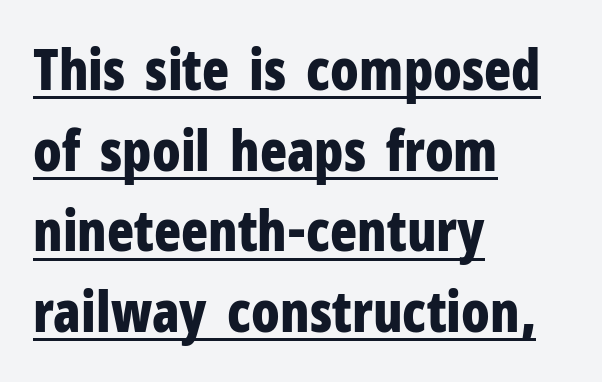
Nothing unusual about the tracking: characters are spaced as the font intends. The rendering uses the underline text-decoration. Line starts are locked; line ends wander. What's the leading like? Ordinary, nothing unusual. The rendering uses natural spacing where letterforms have individual widths.
